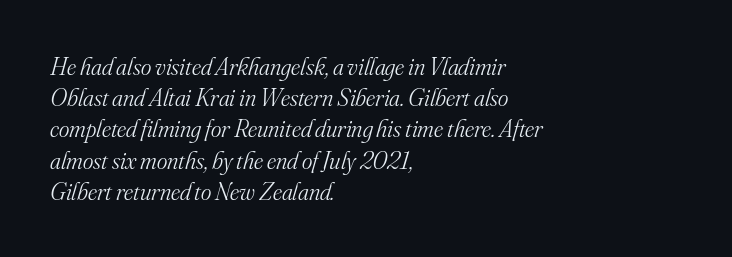
The typeface has the unassuming heft of standard copy or less. In terms of posture, this sample is oblique. Characters follow at the spacing the type designer built in. Just letters on the line, the space beneath them empty. Vertical spacing — default.
